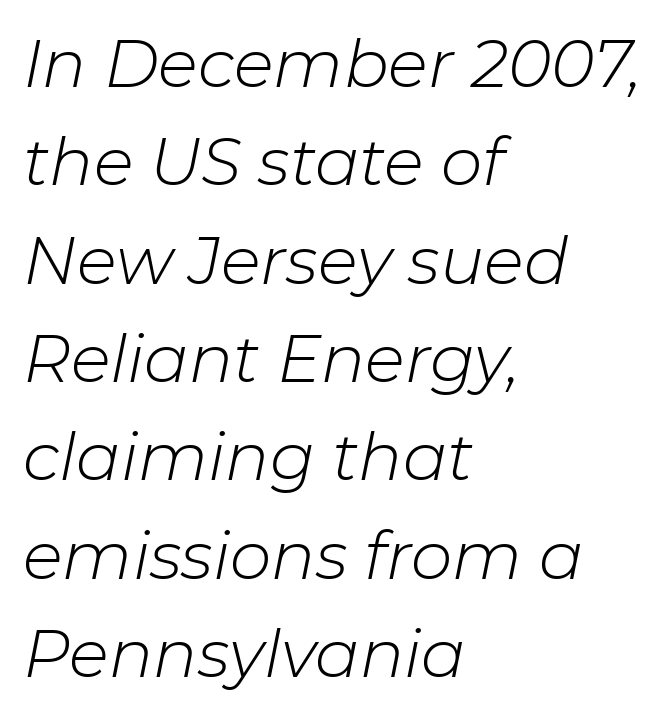
Q: Is the text bold? A: No.
Q: Is the text italic (slanted)? A: Yes, it leans right by about 11 degrees.
Q: Is the text underlined? A: No.
Q: How is the paragraph aligned? A: Left-aligned.
Q: Is the spacing between letters normal or unusually wide? A: Normal.
Q: Is the spacing between lines tight, normal or loose? A: Normal.
Q: Width (condensed, normal, or wide)? A: Normal.
Q: Stroke contrast? A: Low.
Q: x-height? A: Medium.
Q: Monospaced? A: No.
